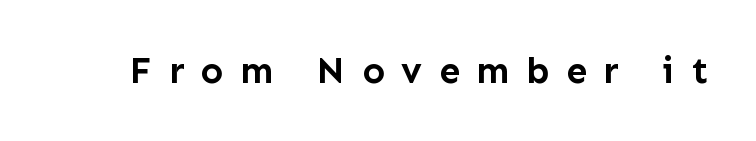
The image shows 37 px semibold sans-serif type, upright; set unusually wide letter spacing (+0.45 em), not underlined; low stroke contrast and a medium x-height.
